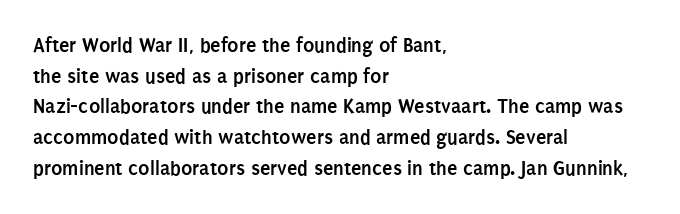
The image shows 21 px bold type, upright; set left-aligned, normal line spacing (1.46x), normal letter spacing, not underlined.
